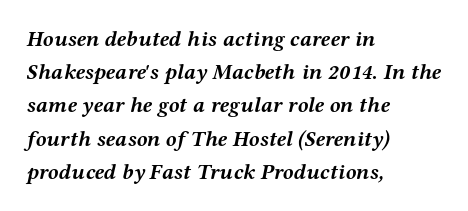
The tracking reads as untouched default to a designer's eye. Heavy-handed strokes throughout: this text is bold. These lines stack with their left ends in a neat column. Is the type slanted? Yes — the strokes lean at a clear angle. The gap between lines stays unmarked.
